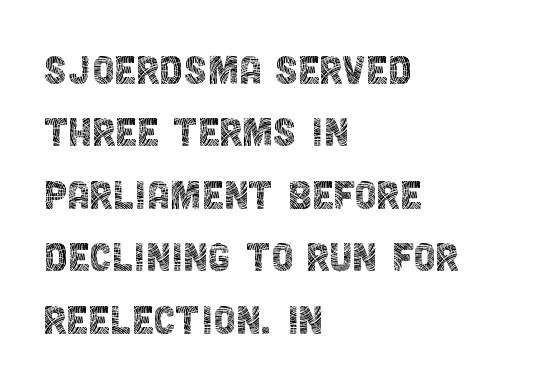
{"serif": "no", "italic": "no", "bold": "no", "weight": "thin", "width": "condensed", "x_height": "large", "monospaced": "no", "underline": "no", "align": "left", "line_spacing": "normal", "line_spacing_ratio": 1.25, "letter_spacing": "normal", "letter_spacing_em": 0.0, "glyph_px": 50}
